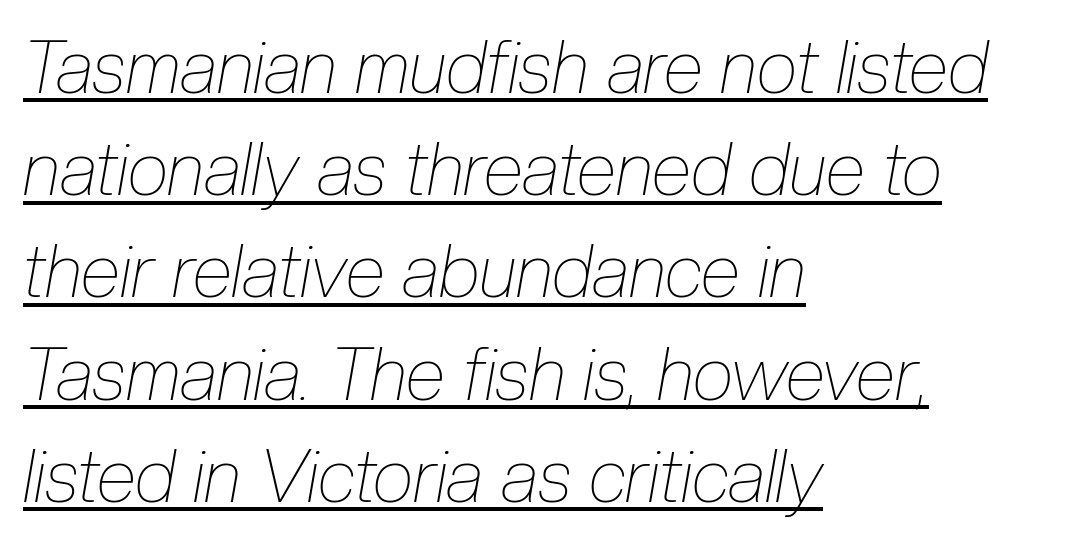
{"italic": "yes", "lean": "right", "slant_degrees": 10, "bold": "no", "weight": "thin", "width": "condensed", "stroke_contrast": "low", "x_height": "medium", "monospaced": "no", "underline": "yes", "align": "left", "line_spacing": "normal", "line_spacing_ratio": 1.4, "letter_spacing": "normal", "letter_spacing_em": 0.0, "glyph_px": 73}
